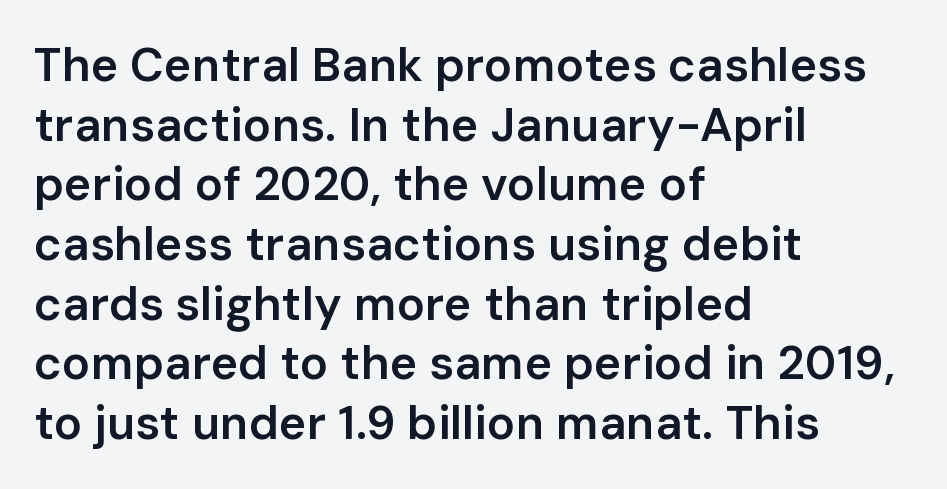
Varying glyph widths throughout — classic text-font behaviour. No feet cap the strokes, marking this as sans-serif type. Is the block centered? No — it sits flush against the left margin. The letterforms sit shoulder to shoulder at normal distance.
